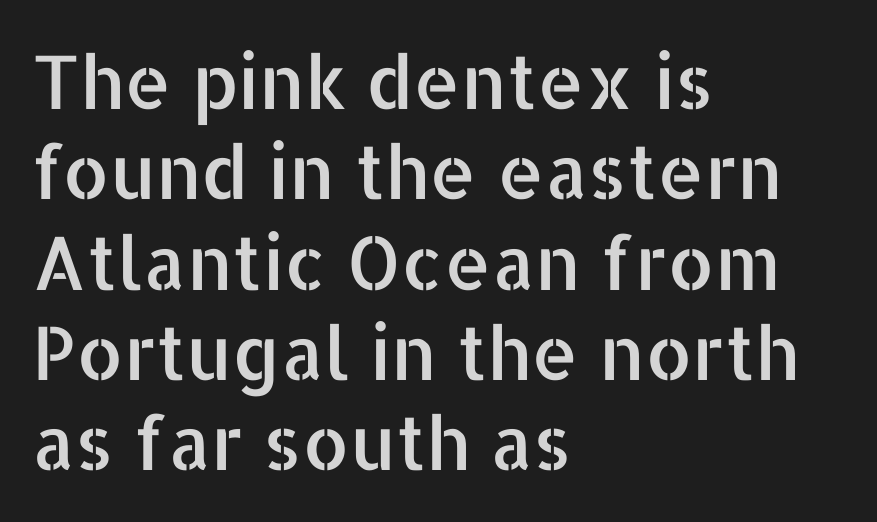
The image shows 74 px sans-serif type, upright; set left-aligned, line spacing 1.22x, normal letter spacing, not underlined; low stroke contrast and a medium x-height.
